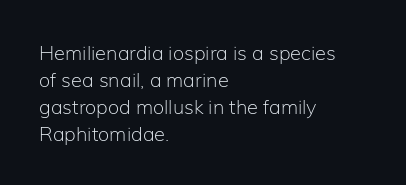
The image shows 20 px text type, upright; set left-aligned, normal line spacing (1.35x), normal letter spacing, not underlined.
